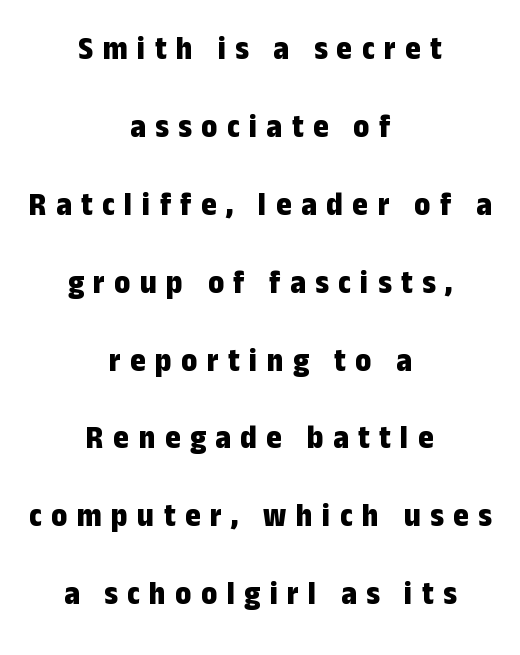
{"serif": "no", "italic": "no", "bold": "yes", "weight": "bold", "width": "condensed", "stroke_contrast": "low", "x_height": "medium", "monospaced": "no", "underline": "no", "align": "center", "line_spacing": "loose", "line_spacing_ratio": 2.36, "letter_spacing": "wide", "letter_spacing_em": 0.29, "glyph_px": 33}
